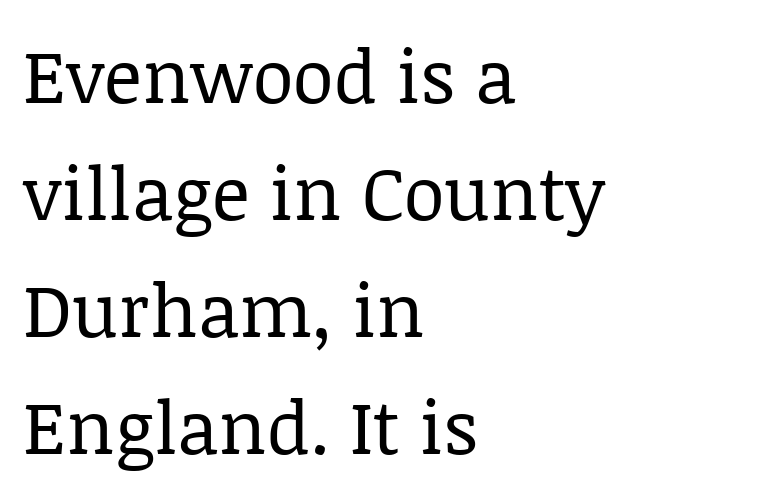
Caption: face not bold, strokes unweighted. This rendering uses left alignment, leaving the right contour irregular. The space directly below the letters is spotless. The block of text has a typical density, with ordinary space between rows. The letterforms sit shoulder to shoulder at normal distance. Varying glyph widths throughout — classic text-font behaviour.
